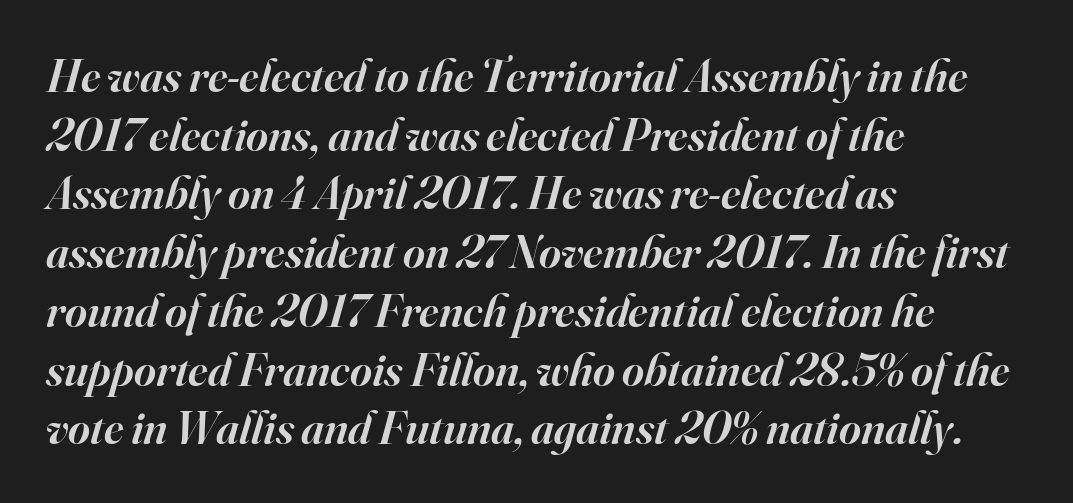
Q: Is the text bold? A: Semi-bold.
Q: Is the text italic (slanted)? A: Yes, it leans right by about 16 degrees.
Q: Is the typeface a serif or a sans-serif typeface? A: Serif.
Q: Is the text underlined? A: No.
Q: How is the paragraph aligned? A: Left-aligned.
Q: Is the spacing between letters normal or unusually wide? A: Normal.
Q: Is the spacing between lines tight, normal or loose? A: Normal.
Q: Width (condensed, normal, or wide)? A: Normal.
Q: Stroke contrast? A: High.
Q: x-height? A: Small.
Q: Monospaced? A: No.
